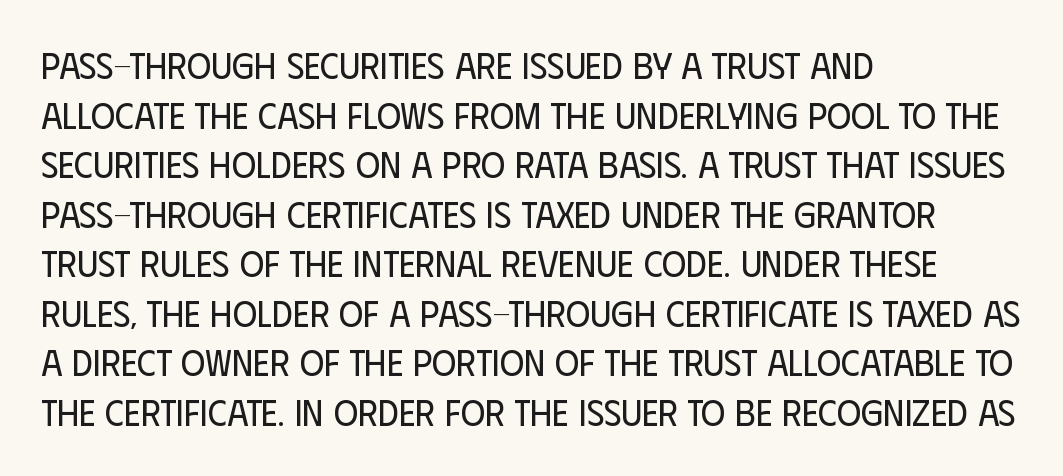
Q: Is the text bold? A: No.
Q: Is the text italic (slanted)? A: No, it is upright.
Q: Is the typeface a serif or a sans-serif typeface? A: Sans-serif.
Q: Is the text underlined? A: No.
Q: How is the paragraph aligned? A: Left-aligned.
Q: Is the spacing between letters normal or unusually wide? A: Normal.
Q: Is the spacing between lines tight, normal or loose? A: Normal.
Q: Width (condensed, normal, or wide)? A: Condensed.
Q: Stroke contrast? A: Low.
Q: x-height? A: Large.
Q: Monospaced? A: No.
